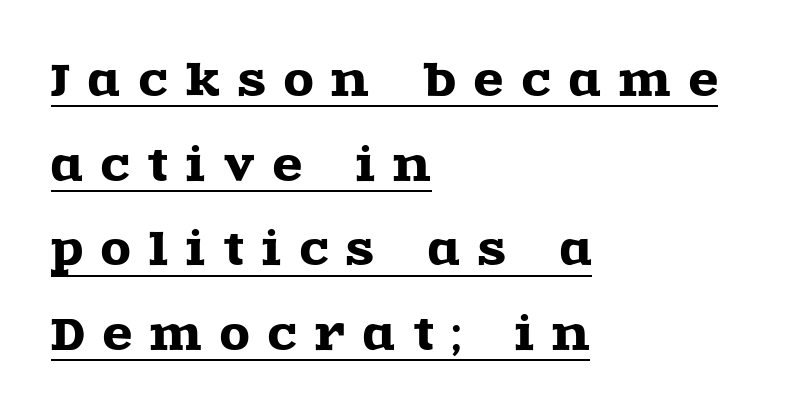
Left-aligned paragraph, ragged on the right. Reading down the column, the eye jumps a long way to each next line. Unlike a clean sans, this face finishes its strokes with serifs. The face used here appears with an underline applied. Do the letters lean? They stand straight. The type is letterspaced generously, with wide tracking.
